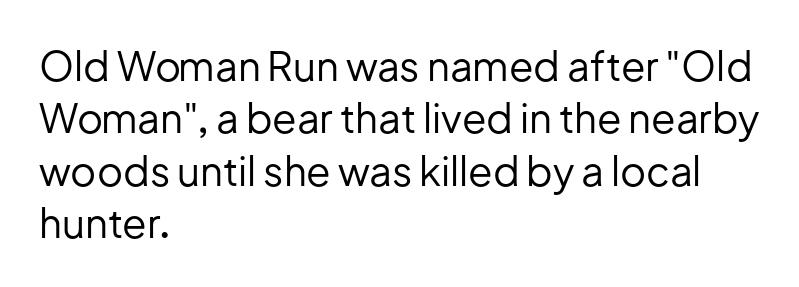
The image shows 40 px regular-weight sans-serif type, upright; set left-aligned, normal line spacing (1.31x), normal letter spacing, not underlined; low stroke contrast and a medium x-height.
